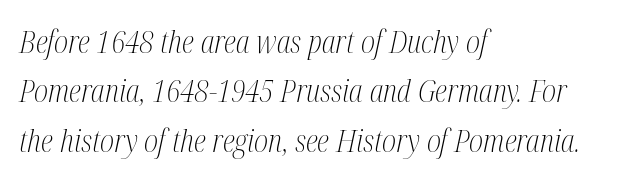
Q: Is the text bold? A: No.
Q: Is the text italic (slanted)? A: Yes, it leans right by about 12 degrees.
Q: Is the typeface a serif or a sans-serif typeface? A: Serif.
Q: Is the text underlined? A: No.
Q: How is the paragraph aligned? A: Left-aligned.
Q: Is the spacing between letters normal or unusually wide? A: Normal.
Q: Is the spacing between lines tight, normal or loose? A: Normal.
Q: Width (condensed, normal, or wide)? A: Condensed.
Q: Stroke contrast? A: Medium.
Q: x-height? A: Medium.
Q: Monospaced? A: No.
